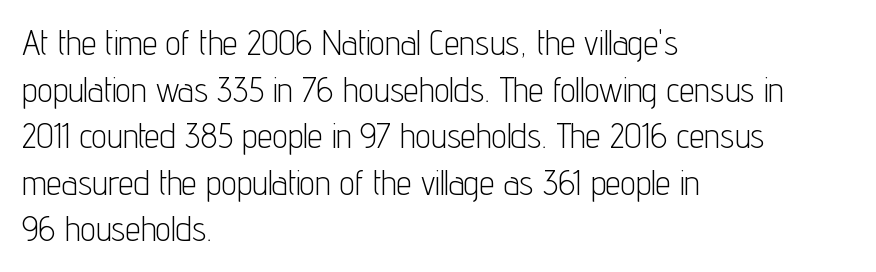
The image shows 34 px light, condensed sans-serif type, upright; set left-aligned, normal line spacing (1.37x), normal letter spacing, not underlined; low stroke contrast and a medium x-height.
